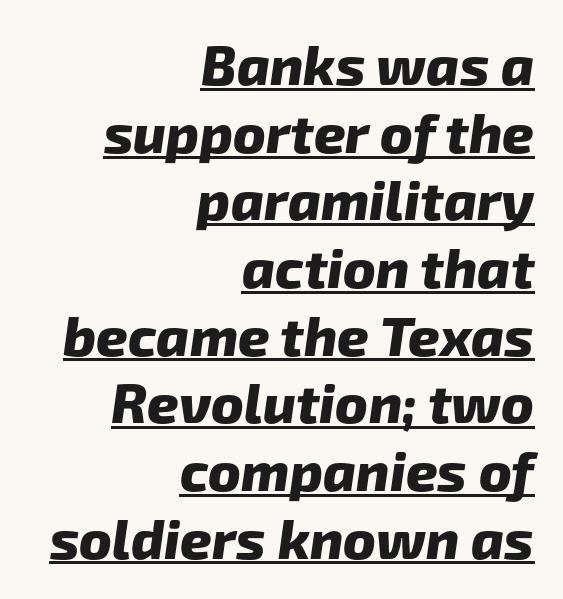
The image shows 55 px heavy sans-serif type; set right-aligned, line spacing 1.23x, normal letter spacing, underlined; low stroke contrast and a medium x-height.
